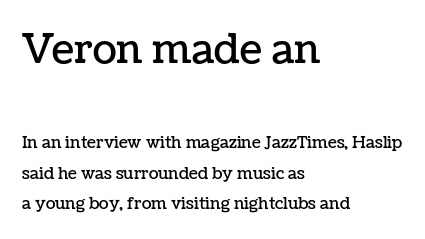
The image shows 40 px text type, upright; set left-aligned, loose line spacing (1.92x), normal letter spacing, not underlined; the first (top) block is 2.5x larger; low stroke contrast and a medium x-height.
